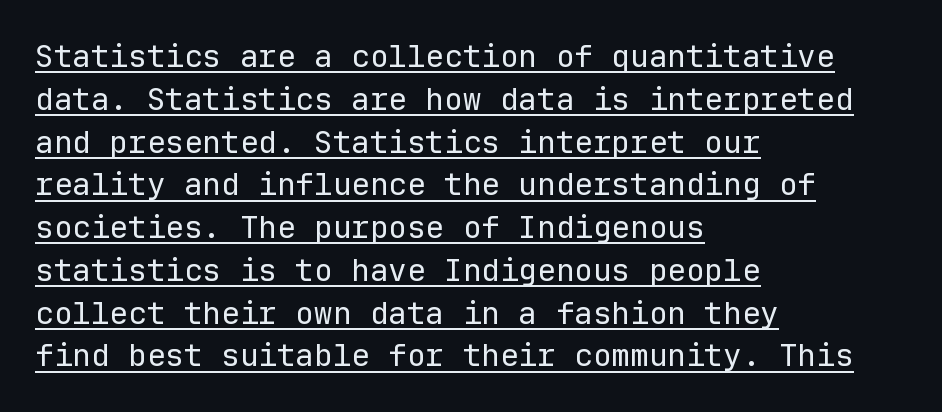
{"serif": "no", "italic": "no", "bold": "no", "weight": "regular", "width": "normal", "stroke_contrast": "low", "x_height": "medium", "monospaced": "yes", "underline": "yes", "align": "left", "line_spacing": "normal", "line_spacing_ratio": 1.38, "letter_spacing": "normal", "letter_spacing_em": 0.0, "glyph_px": 31}
